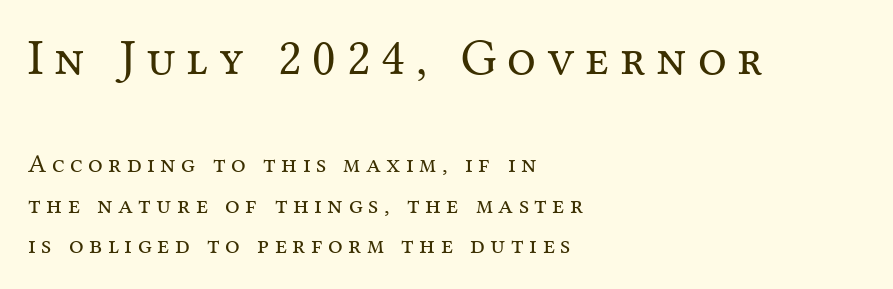
Check where the strokes stop: tiny serifs finish them off. The earlier block is typeset at a bigger size than the later block. Just letters on the line, the space beneath them empty. A light-to-regular cut is what we see here.
